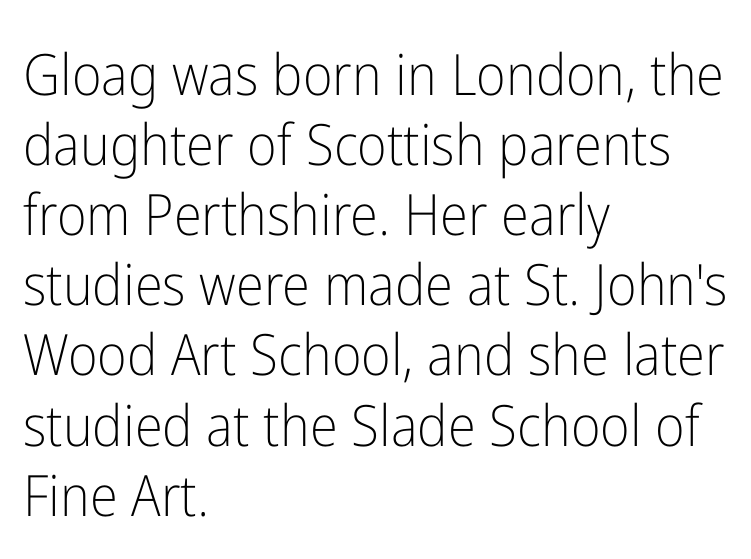
The image shows 57 px light, condensed sans-serif type, upright; set left-aligned, line spacing 1.23x, normal letter spacing, not underlined; low stroke contrast and a medium x-height.
